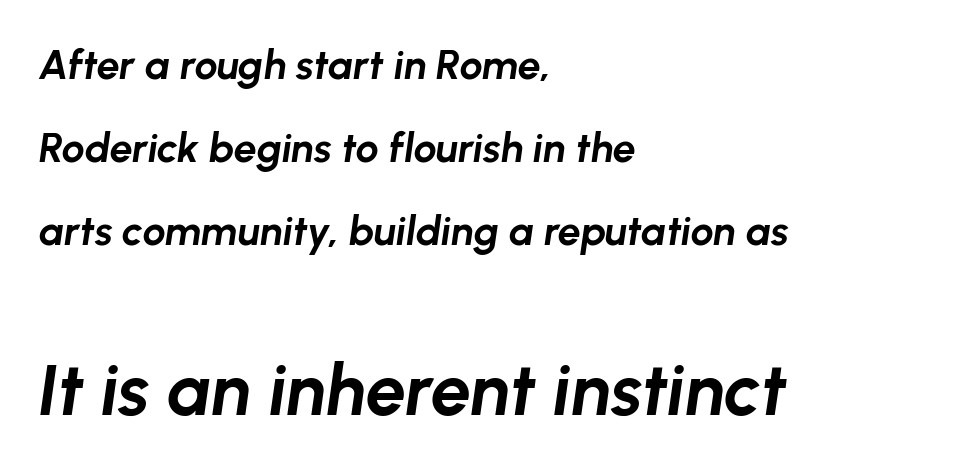
{"italic": "yes", "lean": "right", "slant_degrees": 8, "bold": "yes", "weight": "bold", "width": "normal", "stroke_contrast": "low", "x_height": "medium", "monospaced": "no", "underline": "no", "align": "left", "line_spacing": "loose", "line_spacing_ratio": 2.02, "letter_spacing": "normal", "letter_spacing_em": 0.0, "larger_block": "second", "size_ratio": 1.76, "glyph_px": 72}
